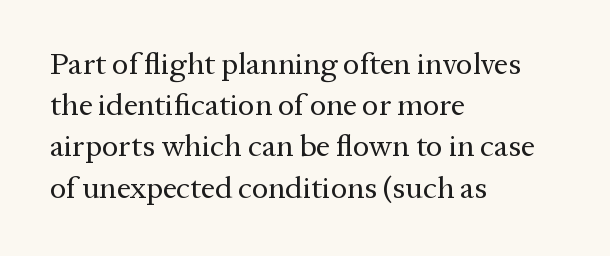
The image shows 31 px regular-weight serif type, upright; set left-aligned, normal line spacing (1.33x), normal letter spacing, not underlined; medium stroke contrast and a medium x-height.
